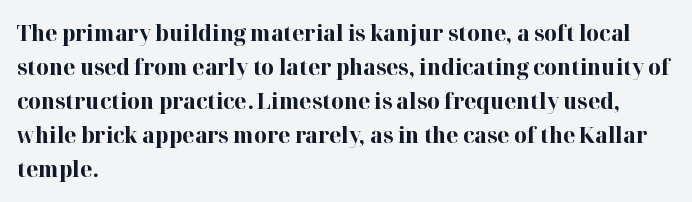
The image shows 22 px bold type, upright; set left-aligned, normal line spacing (1.55x), normal letter spacing, not underlined.
